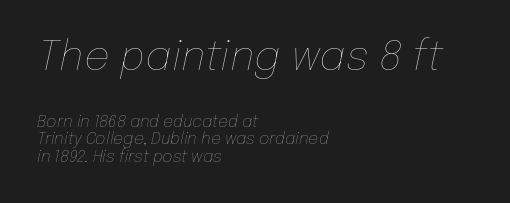
{"italic": "yes", "lean": "right", "slant_degrees": 12, "bold": "no", "weight": "thin", "width": "normal", "stroke_contrast": "low", "x_height": "medium", "monospaced": "no", "underline": "no", "align": "left", "line_spacing": "tight", "line_spacing_ratio": 1.08, "letter_spacing": "normal", "letter_spacing_em": 0.0, "larger_block": "first", "size_ratio": 2.56, "glyph_px": 41}
